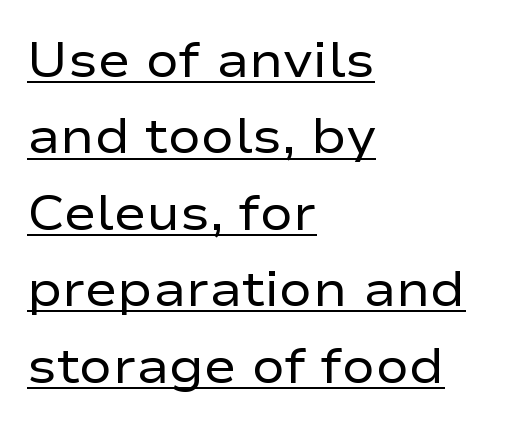
Looks like someone drew a line under every word here. The type is set solid horizontally, with unmodified tracking. No italicization has been applied; the sample stays upright. Layout note: lines flush left. Think standard paragraph weight, or any step lighter than that. Is this a fixed-width face? No — the glyphs have proportional, varying widths.
